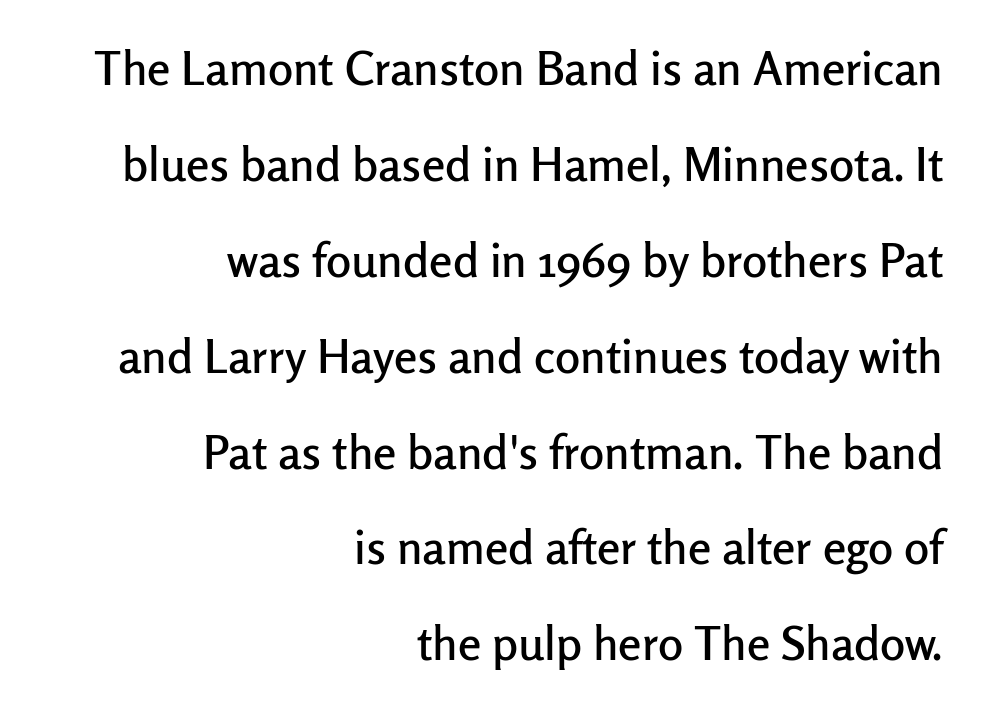
The image shows 47 px sans-serif type, upright; set right-aligned, loose line spacing (2.04x), normal letter spacing, not underlined; low stroke contrast and a medium x-height.
